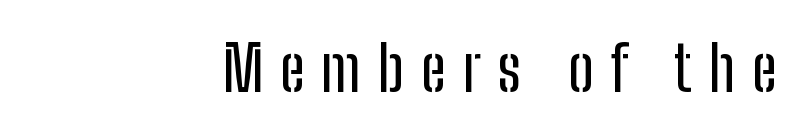
Looks like regular typesetting: each glyph gets only the width it needs. Unlike a traditional serif, this face leaves its strokes unadorned. In terms of letterspacing, this is a distinctly airy, spread setting. This is the regular roman posture of the typeface. The gap between lines stays unmarked.
